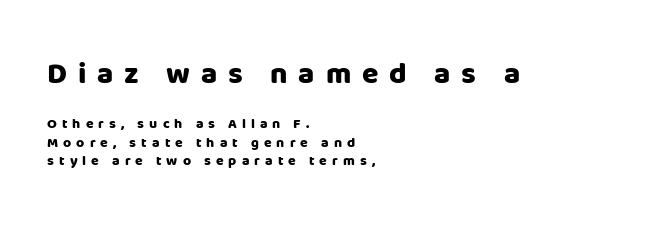
Q: Is the text bold? A: Yes.
Q: Is the text italic (slanted)? A: No, it is upright.
Q: Is the typeface a serif or a sans-serif typeface? A: Sans-serif.
Q: Is the text underlined? A: No.
Q: How is the paragraph aligned? A: Left-aligned.
Q: Is the spacing between letters normal or unusually wide? A: Unusually wide.
Q: Is the spacing between lines tight, normal or loose? A: Normal.
Q: Which block of text is set in a larger size, the first (top) or the second (bottom)? A: The first (top) one.
Q: Width (condensed, normal, or wide)? A: Normal.
Q: Stroke contrast? A: Low.
Q: x-height? A: Large.
Q: Monospaced? A: No.
